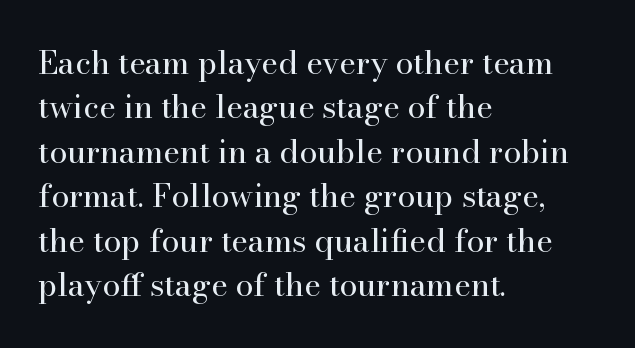
Each row of text sits above clean, open space. One glance says typical: line gaps are just what's usual. Style check: upright. Do the characters align in a grid? No, the font is proportional. Regarding serifs, this sample has them.
